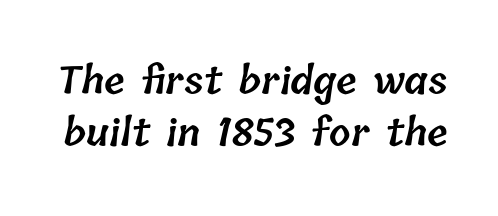
Interline gaps are of average width in this sample. The space beneath each line is pristine and unruled. Character widths vary here, with narrow letters taking less room than wide ones. Students, this is semibold: more ink than regular, less than bold. These lines keep a tight, regular rhythm from letter to letter.
